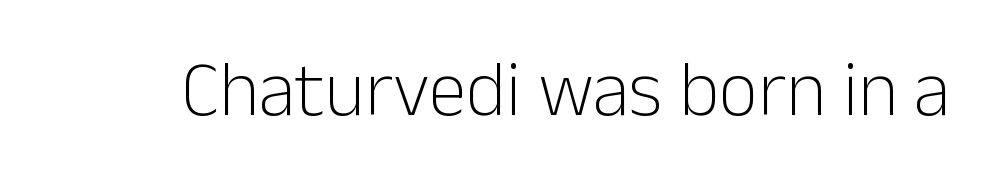
The image shows 77 px light sans-serif type, upright; set normal letter spacing, not underlined; low stroke contrast and a medium x-height.
